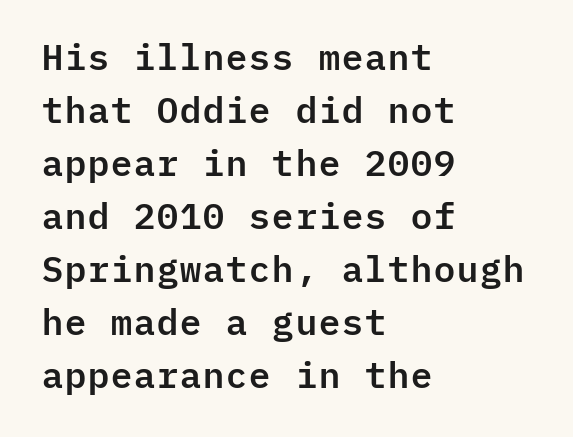
{"serif": "no", "italic": "no", "width": "normal", "stroke_contrast": "low", "x_height": "medium", "monospaced": "yes", "underline": "no", "align": "left", "line_spacing": "normal", "line_spacing_ratio": 1.47, "letter_spacing": "normal", "letter_spacing_em": 0.0, "glyph_px": 36}
